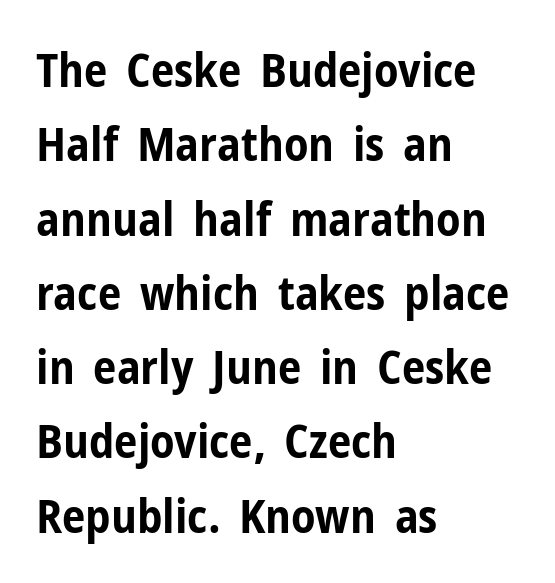
Q: Is the text bold? A: Yes.
Q: Is the text italic (slanted)? A: No, it is upright.
Q: Is the typeface a serif or a sans-serif typeface? A: Sans-serif.
Q: Is the text underlined? A: No.
Q: How is the paragraph aligned? A: Left-aligned.
Q: Is the spacing between letters normal or unusually wide? A: Normal.
Q: Is the spacing between lines tight, normal or loose? A: Normal.
Q: Width (condensed, normal, or wide)? A: Condensed.
Q: Stroke contrast? A: Low.
Q: x-height? A: Medium.
Q: Monospaced? A: No.
